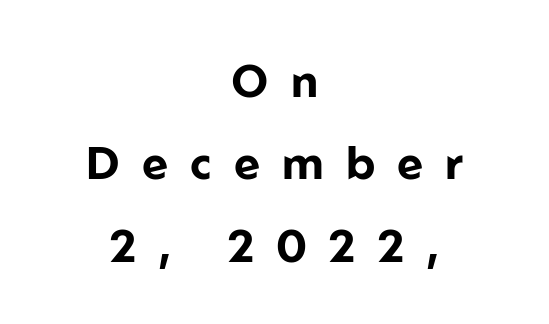
{"serif": "no", "italic": "no", "bold": "yes", "weight": "bold", "width": "normal", "stroke_contrast": "low", "x_height": "medium", "monospaced": "no", "underline": "no", "align": "center", "line_spacing_ratio": 1.83, "letter_spacing": "wide", "letter_spacing_em": 0.49, "glyph_px": 45}
